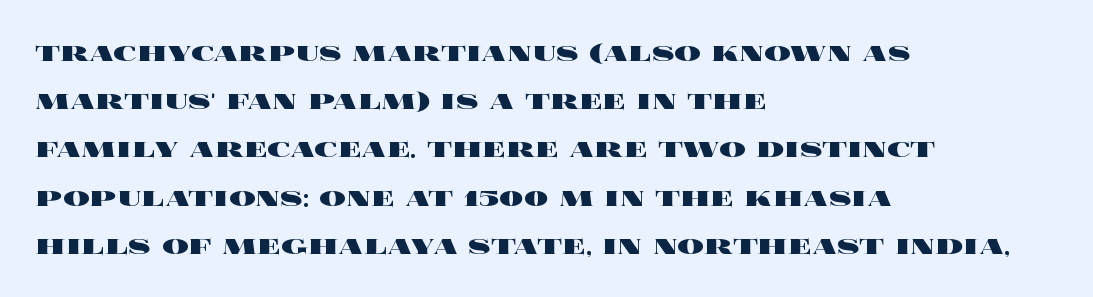
Line starts are locked; line ends wander. The words here are not underlined. Honestly, the letter spacing is just normal — you wouldn't notice it. Regarding leading, the lines here are spaced in the standard way. Here the designer chose a conventional face with non-uniform glyph widths. A dark, heavy texture on the line: the type is bold.
